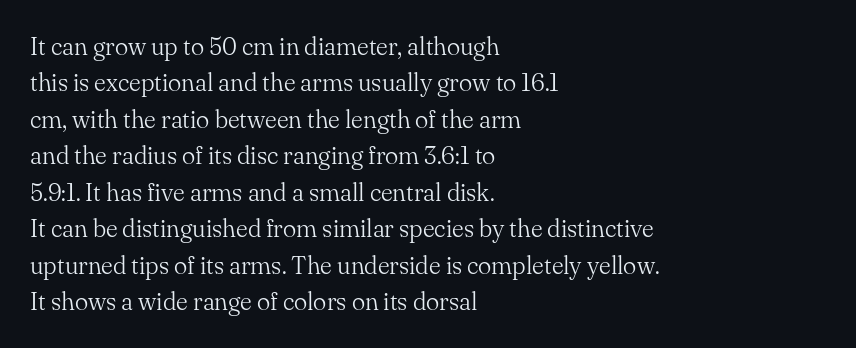
{"italic": "no", "bold": "no", "underline": "no", "align": "left", "line_spacing": "normal", "line_spacing_ratio": 1.46, "letter_spacing": "normal", "letter_spacing_em": 0.0, "glyph_px": 25}
